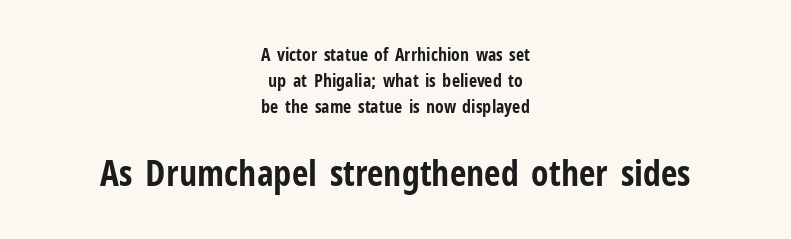
Posture: vertical. Line starts and ends both wander, symmetrically. Does the leading feel generous? No, just average. Does the weight exceed regular? Yes, all the way to bold.
